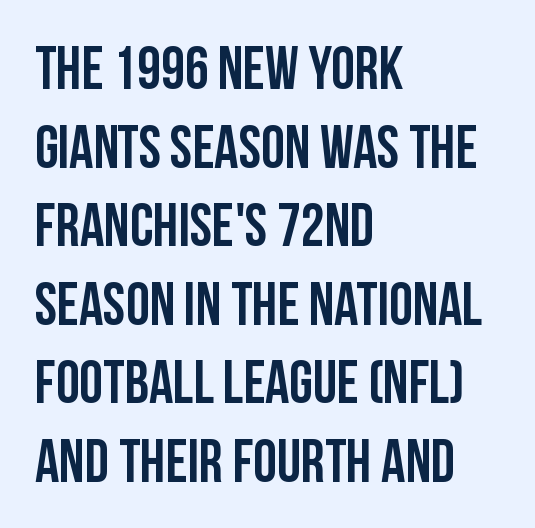
Q: Is the text bold? A: Yes.
Q: Is the text italic (slanted)? A: No, it is upright.
Q: Is the typeface a serif or a sans-serif typeface? A: Sans-serif.
Q: Is the text underlined? A: No.
Q: How is the paragraph aligned? A: Left-aligned.
Q: Is the spacing between letters normal or unusually wide? A: Normal.
Q: Is the spacing between lines tight, normal or loose? A: Normal.
Q: Width (condensed, normal, or wide)? A: Condensed.
Q: Stroke contrast? A: Low.
Q: x-height? A: Large.
Q: Monospaced? A: No.
